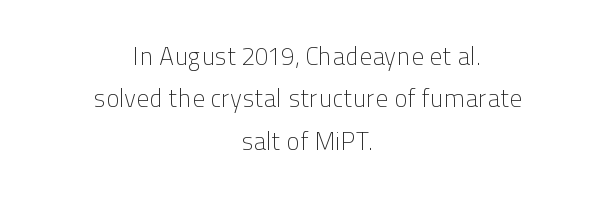
Baseline-to-baseline distance is the conventional proportion of letter height. These lines were composed using upright roman letters. Caption: standard tracking, unaltered. The weight would be labelled regular, book, light, or lighter still.
